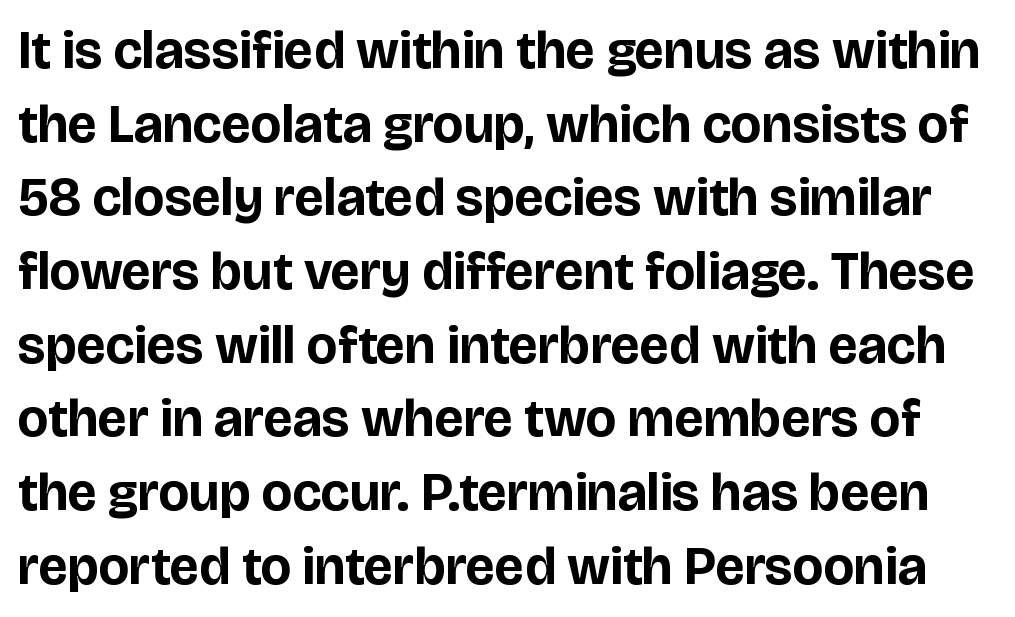
The image shows 53 px bold sans-serif type, upright; set normal line spacing (1.39x), normal letter spacing, not underlined; low stroke contrast and a large x-height.
